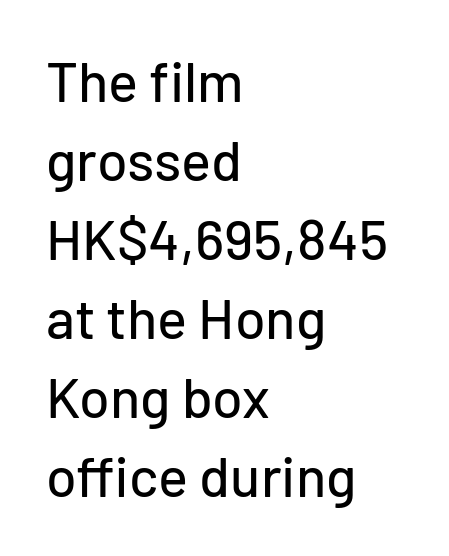
The image shows 56 px sans-serif type, upright; set left-aligned, normal line spacing (1.41x), normal letter spacing, not underlined; low stroke contrast and a medium x-height.
